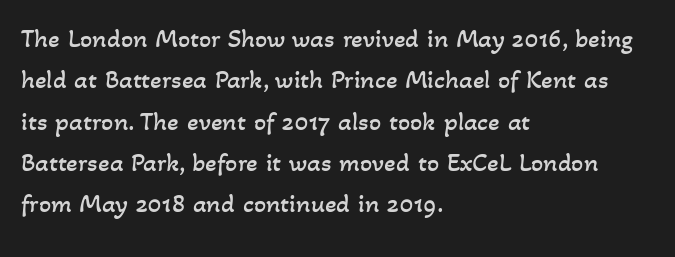
Q: Is the text bold? A: No.
Q: Is the text underlined? A: No.
Q: How is the paragraph aligned? A: Left-aligned.
Q: Is the spacing between letters normal or unusually wide? A: Normal.
Q: Is the spacing between lines tight, normal or loose? A: Normal.
